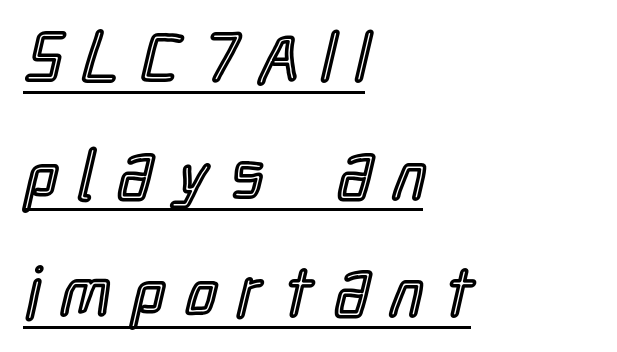
Q: Is the text italic (slanted)? A: Yes.
Q: Is the text underlined? A: Yes.
Q: How is the paragraph aligned? A: Left-aligned.
Q: Is the spacing between letters normal or unusually wide? A: Unusually wide.
Q: Is the spacing between lines tight, normal or loose? A: Normal.
Q: Width (condensed, normal, or wide)? A: Condensed.
Q: x-height? A: Medium.
Q: Monospaced? A: No.
